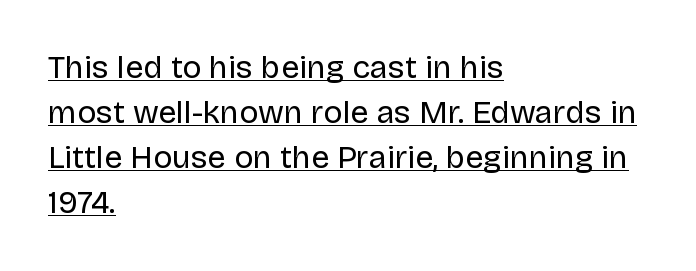
{"serif": "no", "italic": "no", "bold": "no", "weight": "regular", "width": "normal", "stroke_contrast": "low", "x_height": "large", "monospaced": "no", "underline": "yes", "align": "left", "line_spacing": "normal", "line_spacing_ratio": 1.41, "letter_spacing": "normal", "letter_spacing_em": 0.0, "glyph_px": 32}
